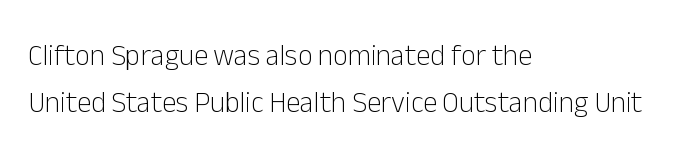
Q: Is the text bold? A: No.
Q: Is the text italic (slanted)? A: No, it is upright.
Q: Is the typeface a serif or a sans-serif typeface? A: Sans-serif.
Q: Is the text underlined? A: No.
Q: How is the paragraph aligned? A: Left-aligned.
Q: Is the spacing between letters normal or unusually wide? A: Normal.
Q: Is the spacing between lines tight, normal or loose? A: Normal.
Q: Width (condensed, normal, or wide)? A: Normal.
Q: Stroke contrast? A: Low.
Q: x-height? A: Medium.
Q: Monospaced? A: No.
